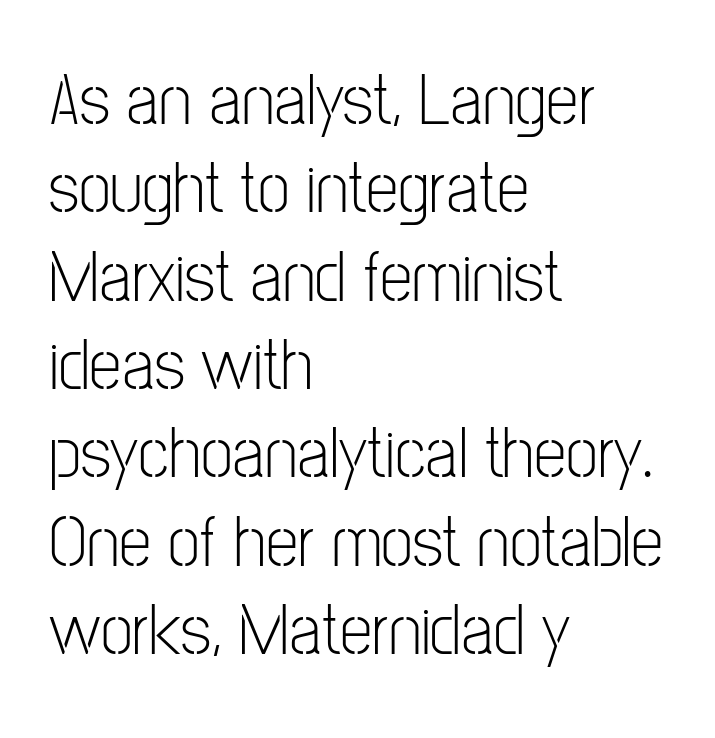
Q: Is the text bold? A: No.
Q: Is the text italic (slanted)? A: No, it is upright.
Q: Is the typeface a serif or a sans-serif typeface? A: Sans-serif.
Q: Is the text underlined? A: No.
Q: How is the paragraph aligned? A: Left-aligned.
Q: Is the spacing between letters normal or unusually wide? A: Normal.
Q: Width (condensed, normal, or wide)? A: Condensed.
Q: Stroke contrast? A: Low.
Q: x-height? A: Medium.
Q: Monospaced? A: No.
